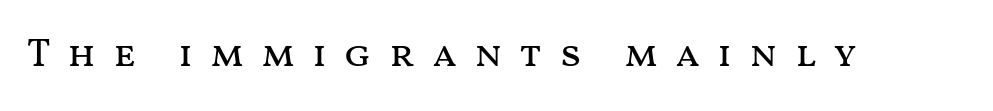
A typesetter would call this heavily tracked-out type. The typeface has the unassuming heft of standard copy or less. The face used here is proportionally spaced, like ordinary book or web type. Clear beneath every line of the passage.
